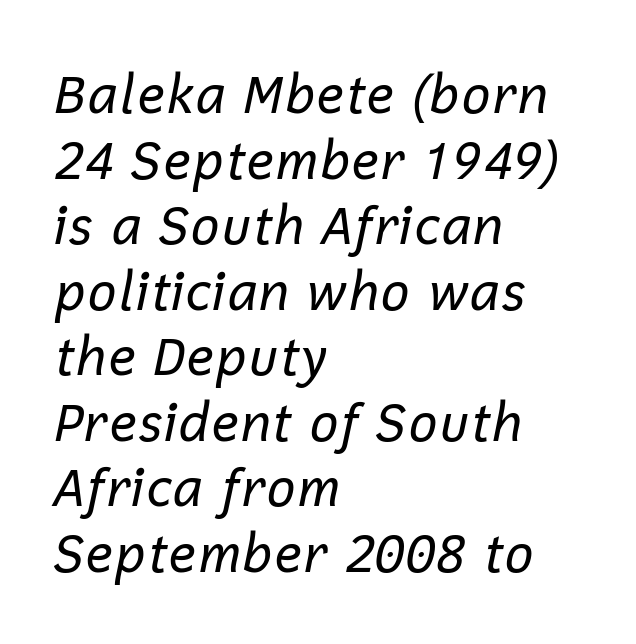
{"italic": "yes", "lean": "right", "slant_degrees": 12, "bold": "no", "weight": "regular", "width": "normal", "stroke_contrast": "low", "x_height": "medium", "monospaced": "no", "underline": "no", "align": "left", "line_spacing": "normal", "line_spacing_ratio": 1.26, "letter_spacing": "normal", "letter_spacing_em": 0.0, "glyph_px": 52}
